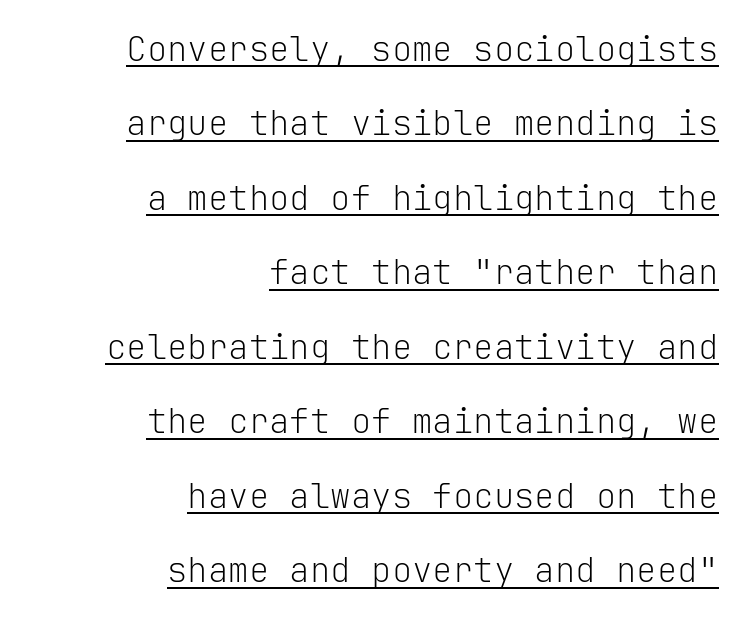
The image shows 34 px light sans-serif type, upright, monospaced; set right-aligned, loose line spacing (2.19x), normal letter spacing, underlined; low stroke contrast and a medium x-height.
